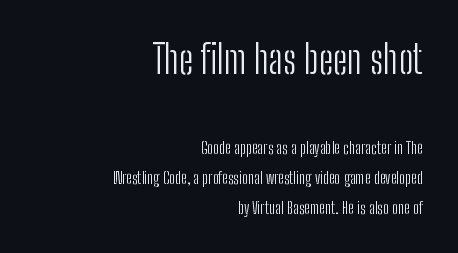
Top chunk: large. Bottom chunk: small. The passage shown is typed in a proportional face where columns would drift. The gaps between neighbouring characters are ordinary and unremarkable. The gap between lines stays unmarked. Italic? Not at all — the glyphs are vertical.
